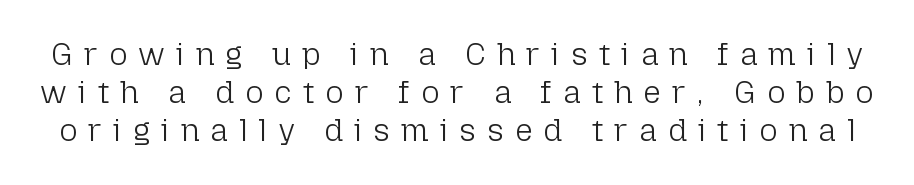
Q: Is the text bold? A: No.
Q: Is the text italic (slanted)? A: No, it is upright.
Q: Is the typeface a serif or a sans-serif typeface? A: Sans-serif.
Q: Is the text underlined? A: No.
Q: Is the spacing between letters normal or unusually wide? A: Unusually wide.
Q: Width (condensed, normal, or wide)? A: Normal.
Q: Stroke contrast? A: Low.
Q: x-height? A: Medium.
Q: Monospaced? A: No.
